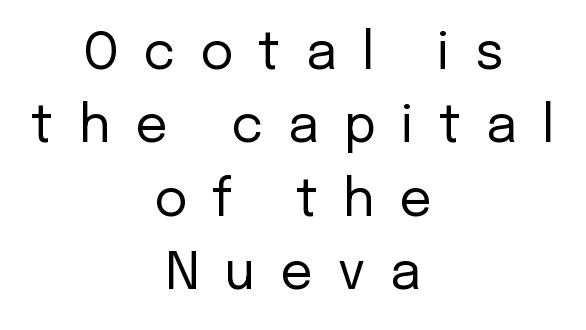
{"serif": "no", "italic": "no", "bold": "no", "weight": "regular", "width": "normal", "stroke_contrast": "low", "x_height": "medium", "monospaced": "no", "underline": "no", "align": "center", "line_spacing": "normal", "line_spacing_ratio": 1.44, "letter_spacing": "wide", "letter_spacing_em": 0.49, "glyph_px": 51}
